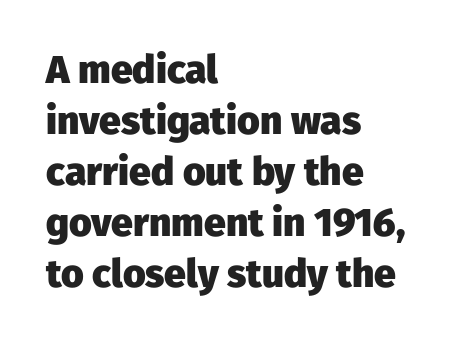
A typesetter would mark this as roman, not italic. Every letter is thick-stroked: bold, no question. Alignment: flush left. The type family on display is of the sans-serif kind. Each new line begins a customary step beneath the previous one. Decoration check: the copy has no underline.
